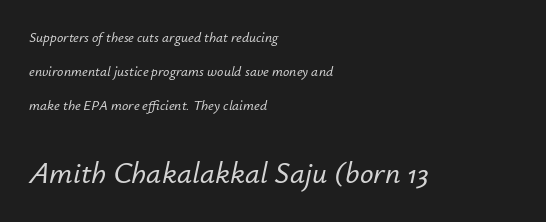
{"italic": "yes", "lean": "right", "slant_degrees": 12, "width": "normal", "stroke_contrast": "low", "x_height": "small", "monospaced": "no", "underline": "no", "align": "left", "line_spacing": "loose", "line_spacing_ratio": 2.44, "letter_spacing": "normal", "letter_spacing_em": 0.0, "larger_block": "second", "size_ratio": 2.14, "glyph_px": 30}
